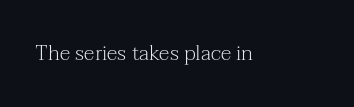
The image shows 21 px text type, upright; set normal letter spacing, not underlined.
